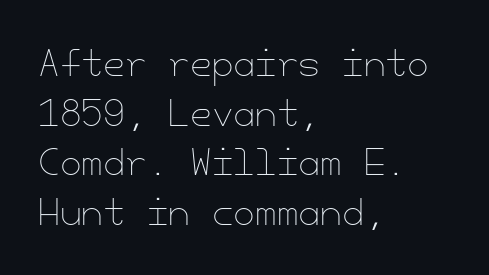
The image shows 35 px thin type, upright; set left-aligned, normal line spacing (1.42x), normal letter spacing, not underlined; low stroke contrast and a small x-height.
